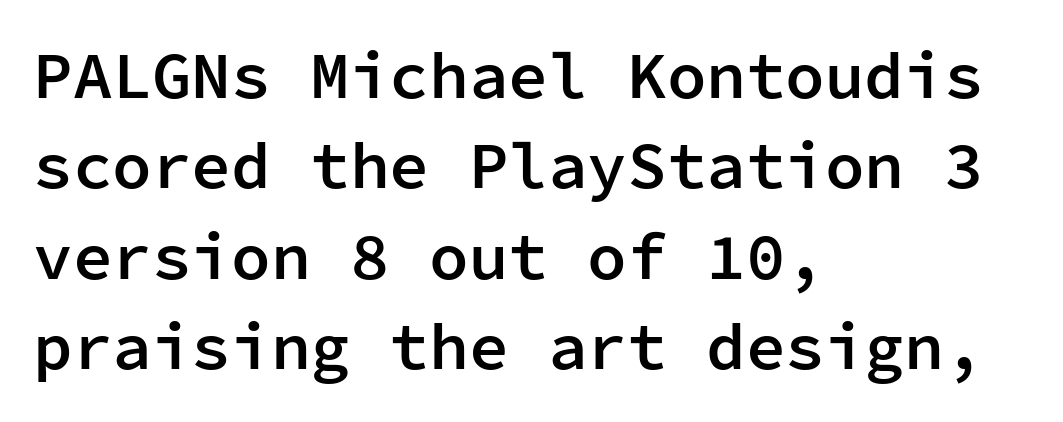
Q: Is the text bold? A: Semi-bold.
Q: Is the text italic (slanted)? A: No, it is upright.
Q: Is the typeface a serif or a sans-serif typeface? A: Sans-serif.
Q: Is the text underlined? A: No.
Q: How is the paragraph aligned? A: Left-aligned.
Q: Is the spacing between letters normal or unusually wide? A: Normal.
Q: Is the spacing between lines tight, normal or loose? A: Normal.
Q: Width (condensed, normal, or wide)? A: Normal.
Q: Stroke contrast? A: Low.
Q: x-height? A: Medium.
Q: Monospaced? A: Yes.
